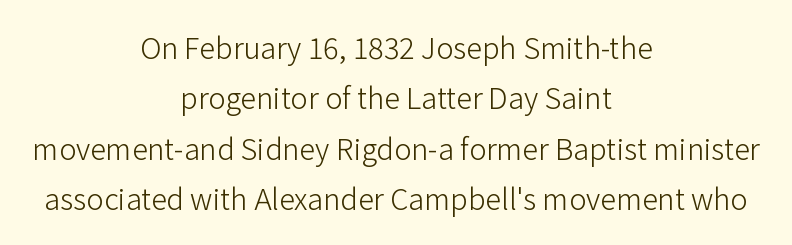
The image shows 29 px light sans-serif type, upright; set centered, line spacing 1.74x, normal letter spacing, not underlined; low stroke contrast and a medium x-height.
